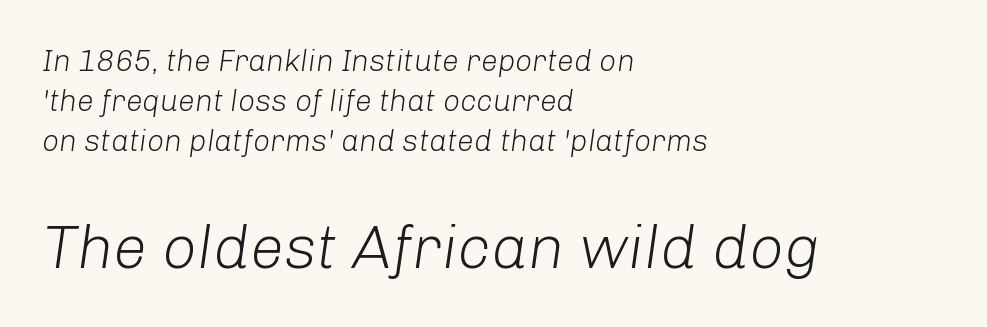
{"italic": "yes", "lean": "right", "slant_degrees": 8, "bold": "no", "weight": "light", "width": "normal", "stroke_contrast": "low", "x_height": "medium", "monospaced": "no", "underline": "no", "align": "left", "line_spacing": "normal", "line_spacing_ratio": 1.33, "letter_spacing": "normal", "letter_spacing_em": 0.0, "larger_block": "second", "size_ratio": 2.03, "glyph_px": 61}
